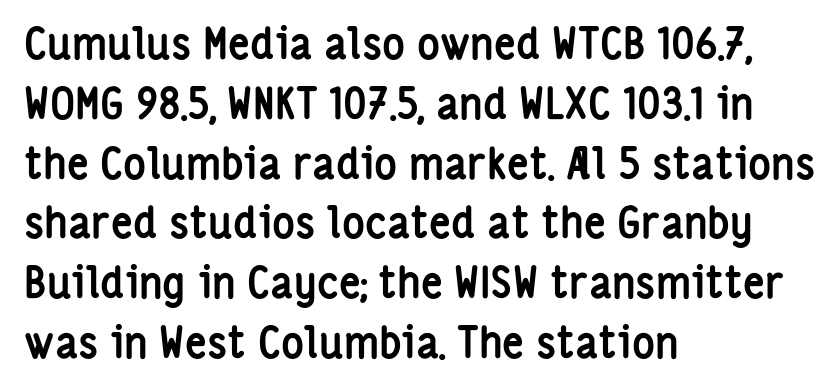
The image shows 43 px semibold, condensed sans-serif type, upright; set left-aligned, normal line spacing (1.39x), normal letter spacing, not underlined; low stroke contrast and a medium x-height.
